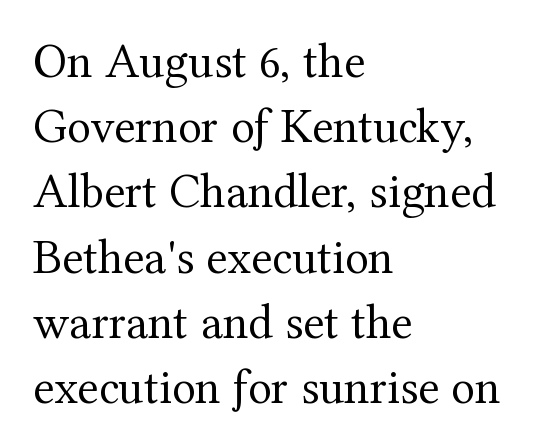
{"serif": "yes", "italic": "no", "bold": "no", "weight": "regular", "width": "normal", "stroke_contrast": "medium", "x_height": "medium", "monospaced": "no", "underline": "no", "align": "left", "line_spacing": "normal", "line_spacing_ratio": 1.33, "letter_spacing": "normal", "letter_spacing_em": 0.0, "glyph_px": 49}
